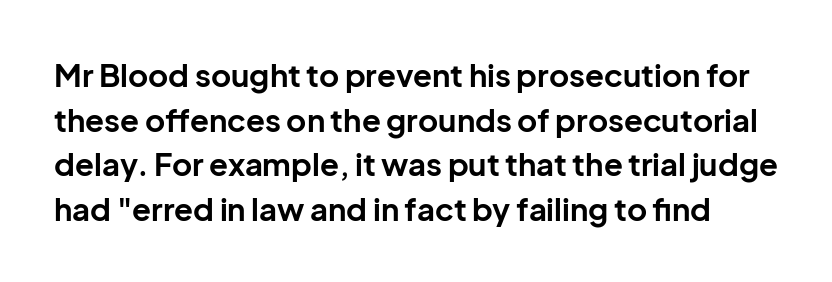
The image shows 31 px bold sans-serif type, upright; set normal line spacing (1.44x), normal letter spacing, not underlined; low stroke contrast and a medium x-height.
